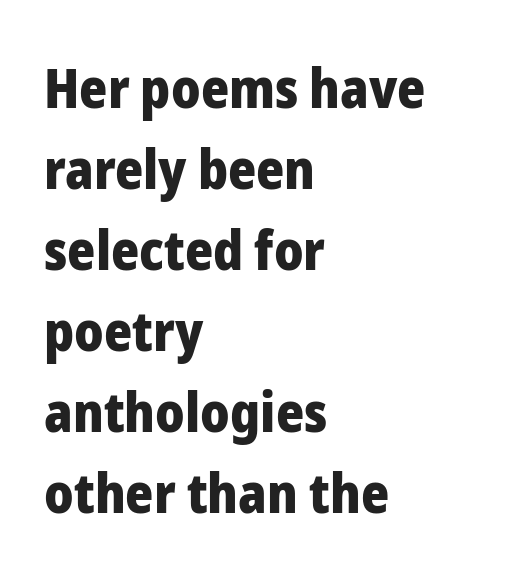
Q: Is the text bold? A: Yes.
Q: Is the text italic (slanted)? A: No, it is upright.
Q: Is the typeface a serif or a sans-serif typeface? A: Sans-serif.
Q: Is the text underlined? A: No.
Q: How is the paragraph aligned? A: Left-aligned.
Q: Is the spacing between letters normal or unusually wide? A: Normal.
Q: Is the spacing between lines tight, normal or loose? A: Normal.
Q: Width (condensed, normal, or wide)? A: Normal.
Q: Stroke contrast? A: Low.
Q: x-height? A: Medium.
Q: Monospaced? A: No.
